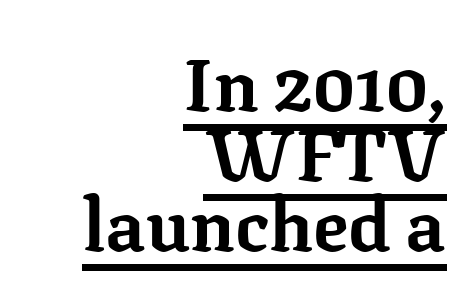
{"serif": "yes", "italic": "no", "bold": "yes", "weight": "bold", "width": "normal", "stroke_contrast": "low", "x_height": "medium", "monospaced": "no", "underline": "yes", "align": "right", "line_spacing": "tight", "line_spacing_ratio": 0.96, "letter_spacing": "normal", "letter_spacing_em": 0.0, "glyph_px": 73}
